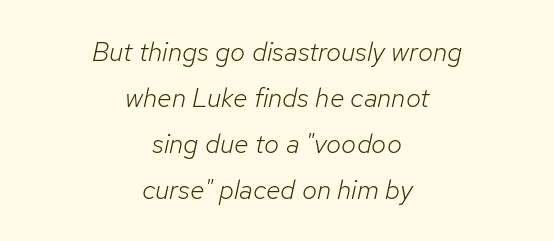
The image shows 27 px text type, italic (leaning right); set centered, normal line spacing (1.7x), normal letter spacing, not underlined.
